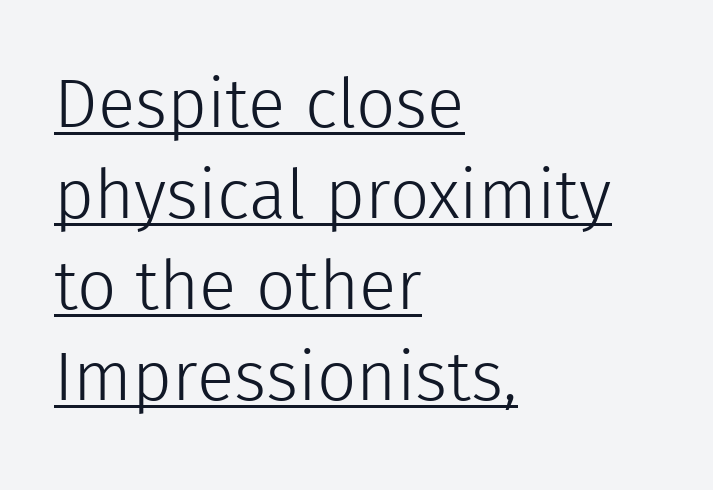
{"serif": "no", "italic": "no", "bold": "no", "weight": "light", "width": "normal", "x_height": "medium", "monospaced": "no", "underline": "yes", "align": "left", "line_spacing": "normal", "line_spacing_ratio": 1.32, "letter_spacing": "normal", "letter_spacing_em": 0.0, "glyph_px": 69}
